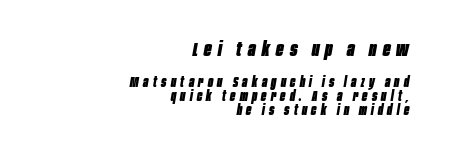
Cramped leading. These lines are set flush right with a ragged left edge. These lines have a slow, spaced-out rhythm from letter to letter. Beneath every word, the page is bare. Which of the two is more prominent by size? The first, at the top. Each glyph is drawn with heavy, bold strokes.
